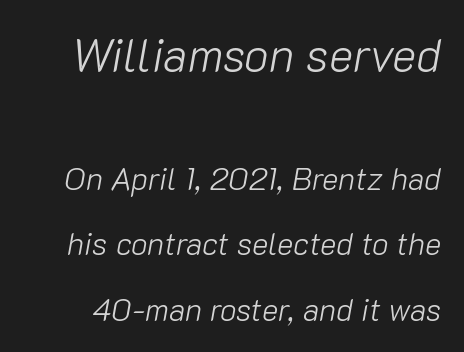
Weight: not bold — regular or lighter. Each letter keeps its own natural width here, so spacing adapts to shape. Standard letterfit; no display-style spreading of the glyphs. The passage shown leans; its letterforms are oblique. Look at the glyph heights: the upper group is clearly the bigger setting. Loosely led — the rows are spread out.
